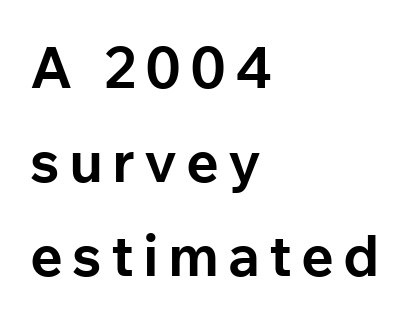
The image shows 57 px bold sans-serif type, upright; set left-aligned, normal line spacing (1.65x), not underlined; low stroke contrast and a medium x-height.
